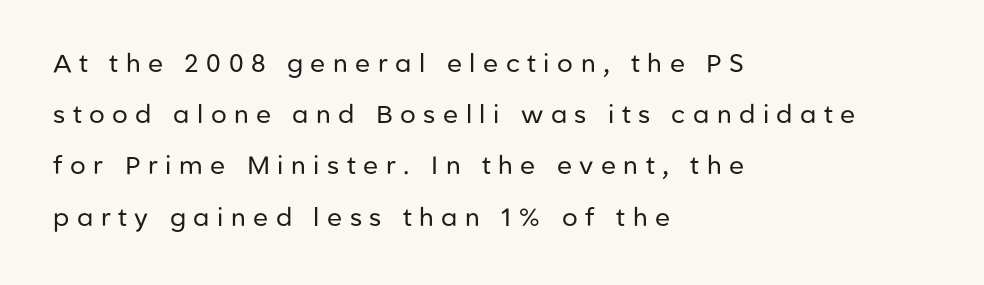
Q: Is the text bold? A: No.
Q: Is the text italic (slanted)? A: No, it is upright.
Q: Is the text underlined? A: No.
Q: How is the paragraph aligned? A: Left-aligned.
Q: Is the spacing between letters normal or unusually wide? A: Unusually wide.
Q: Is the spacing between lines tight, normal or loose? A: Loose.
